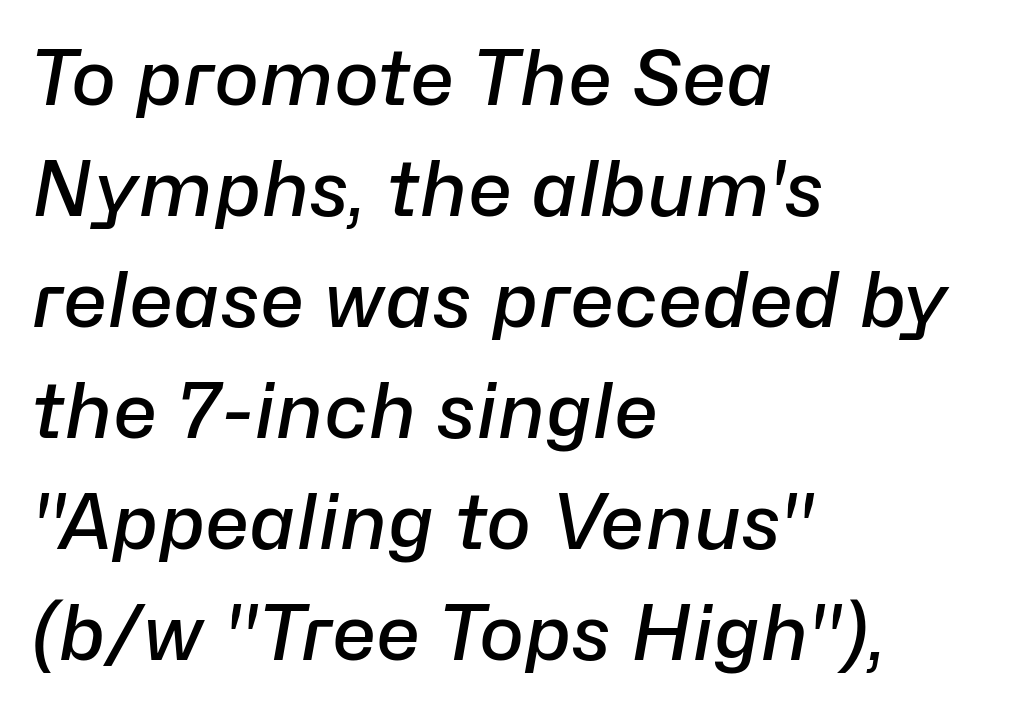
Q: Is the text bold? A: Semi-bold.
Q: Is the text italic (slanted)? A: Yes, it leans right by about 10 degrees.
Q: Is the text underlined? A: No.
Q: How is the paragraph aligned? A: Left-aligned.
Q: Is the spacing between letters normal or unusually wide? A: Normal.
Q: Is the spacing between lines tight, normal or loose? A: Normal.
Q: Width (condensed, normal, or wide)? A: Normal.
Q: Stroke contrast? A: Low.
Q: x-height? A: Medium.
Q: Monospaced? A: No.
